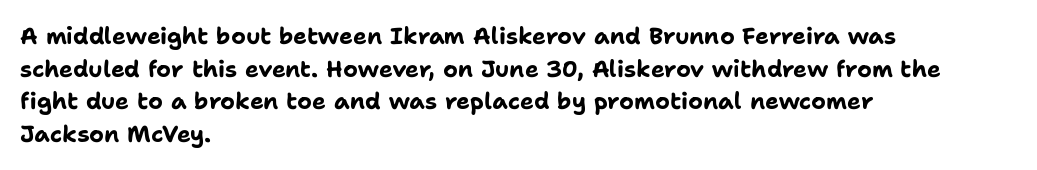
Here the glyphs are tracked normally, forming tight word shapes. One-word summary of the alignment: left. In terms of posture, this sample is upright. Notice how thick the strokes are: this is what a full bold looks like. The lines sit at an ordinary, default distance from one another.
